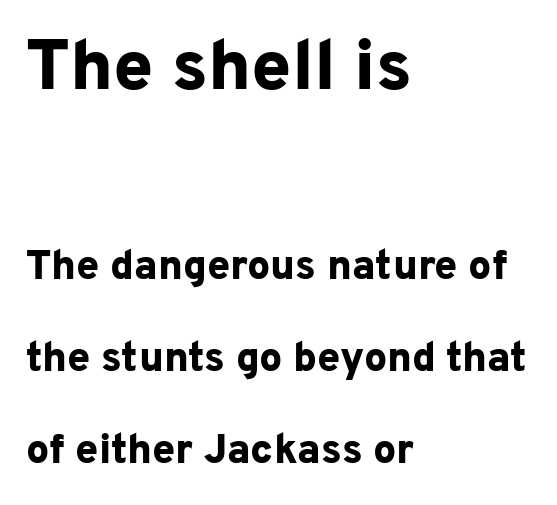
{"serif": "no", "italic": "no", "bold": "yes", "weight": "bold", "width": "normal", "stroke_contrast": "low", "x_height": "medium", "monospaced": "no", "underline": "no", "align": "left", "line_spacing": "loose", "line_spacing_ratio": 2.24, "letter_spacing": "normal", "letter_spacing_em": 0.0, "larger_block": "first", "size_ratio": 1.73, "glyph_px": 71}
